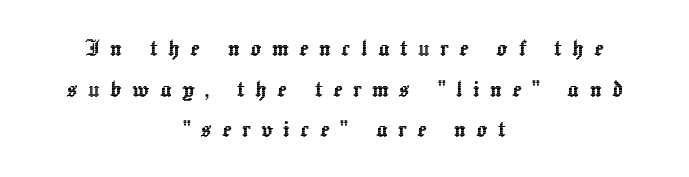
The axis of the letterforms is exactly vertical. The strip under each line holds only bare page. Character widths vary here, with narrow letters taking less room than wide ones. Inter-character spacing is expanded well beyond the font's built-in metrics. Evenly set lines give the paragraph a standard silhouette. Typeset on center — no edge is straight.
